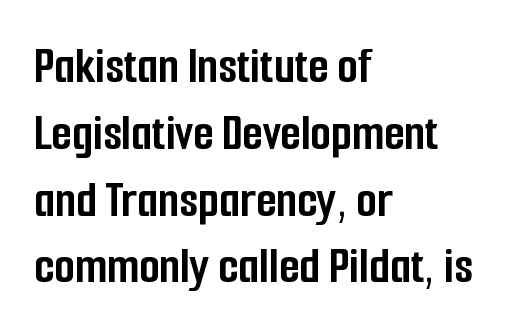
The image shows 53 px semibold, condensed sans-serif type, upright; set left-aligned, normal line spacing (1.26x), normal letter spacing, not underlined; low stroke contrast and a medium x-height.
